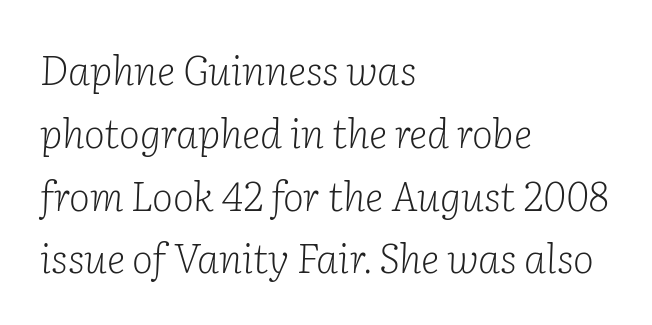
The image shows 40 px light serif type, italic (leaning right); set left-aligned, normal line spacing (1.57x), normal letter spacing, not underlined; low stroke contrast and a medium x-height.
